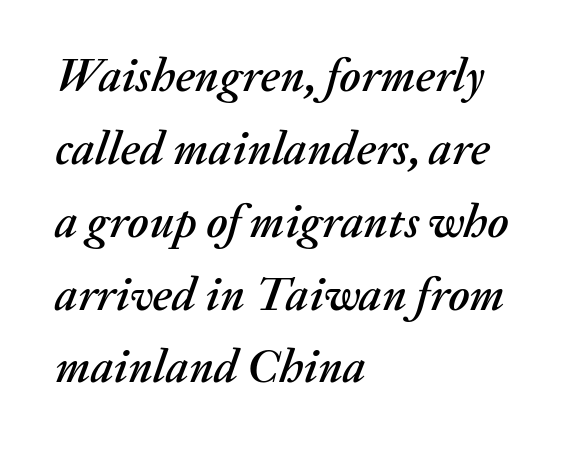
The image shows 47 px text type, italic (leaning right); set left-aligned, normal line spacing (1.55x), normal letter spacing, not underlined; medium stroke contrast and a medium x-height.
